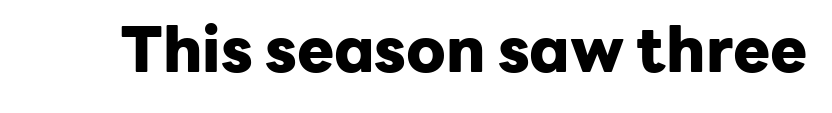
The image shows 62 px heavy sans-serif type, upright; set normal letter spacing, not underlined; low stroke contrast and a medium x-height.
